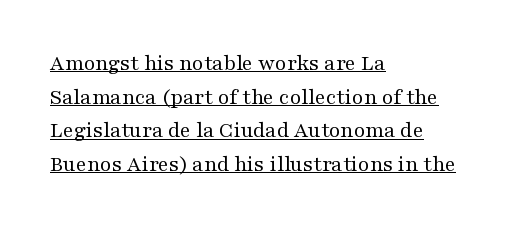
The image shows 22 px text type, upright; set left-aligned, normal line spacing (1.53x), normal letter spacing, underlined.
